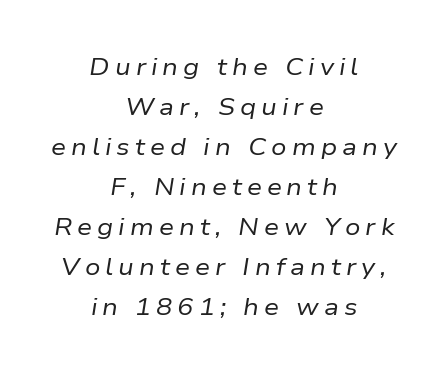
The image shows 24 px text type, italic (leaning right); set centered, normal line spacing (1.67x), unusually wide letter spacing (+0.21 em), not underlined.
